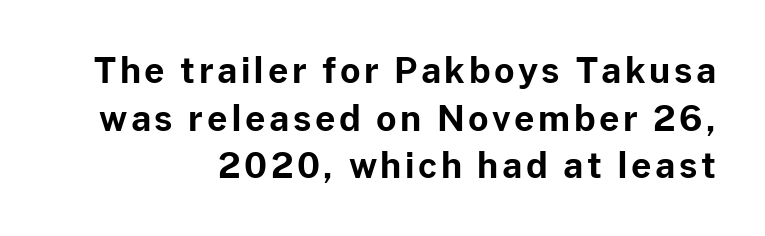
These lines were composed using upright roman letters. The sample has been set heavy, in full bold. Regular leading. The ragged edge is on the left, which tells us the setting is flush right. Looks like regular typesetting: each glyph gets only the width it needs.
